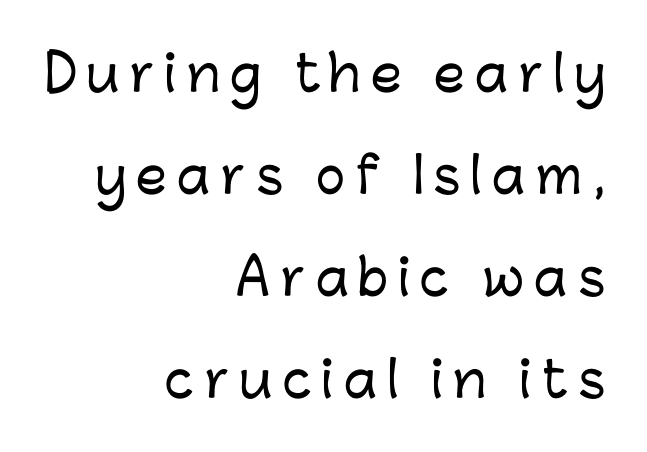
The text was rendered using a sans face with plain stroke endings. Glyph-to-glyph distance is far greater than everyday printed text. If you drew a ruler down the right edge, every line would touch it. Line spacing here is loose. Notice how the stems are strictly vertical — no italics here. The letters advance in unequal steps, a hallmark of proportional type.
